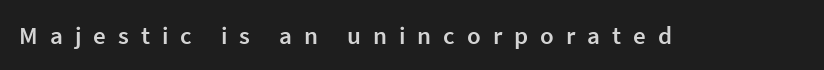
The image shows 25 px text type, upright; set unusually wide letter spacing (+0.48 em), not underlined.
